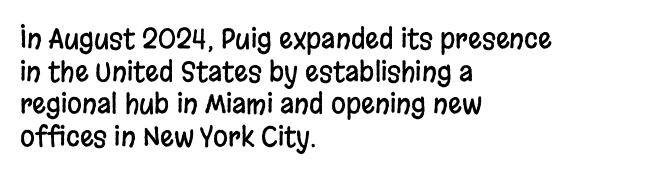
The image shows 27 px text type, upright; set left-aligned, line spacing 1.21x, normal letter spacing, not underlined.
